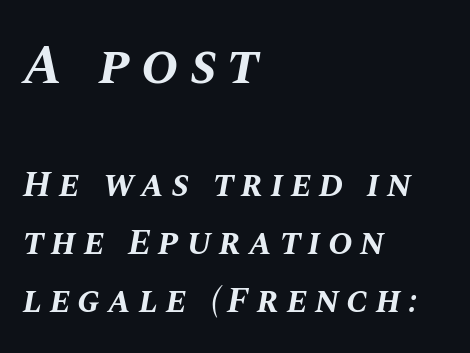
Honestly, there is no underline to notice here at all. The passage shown is typed in a proportional face where columns would drift. Here the first block reads like a headline and the second like body copy. A typesetter would call this heavily tracked-out type.
